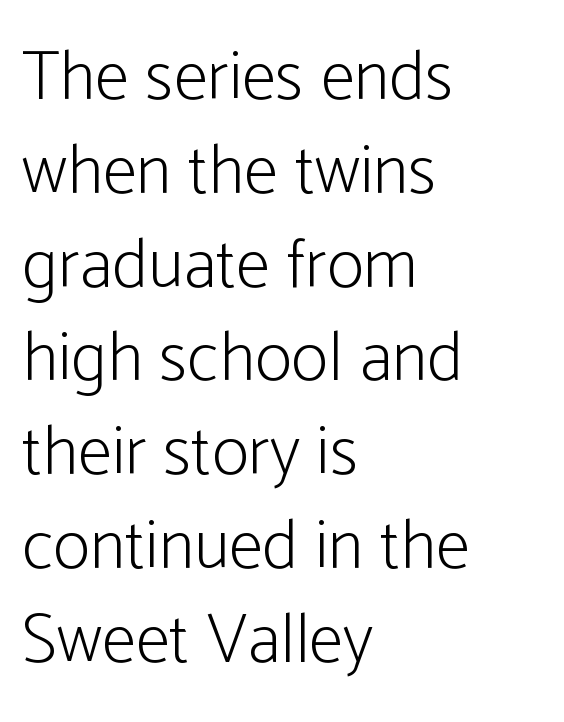
Q: Is the text bold? A: No.
Q: Is the text italic (slanted)? A: No, it is upright.
Q: Is the typeface a serif or a sans-serif typeface? A: Sans-serif.
Q: Is the text underlined? A: No.
Q: How is the paragraph aligned? A: Left-aligned.
Q: Is the spacing between letters normal or unusually wide? A: Normal.
Q: Is the spacing between lines tight, normal or loose? A: Normal.
Q: Width (condensed, normal, or wide)? A: Condensed.
Q: Stroke contrast? A: Low.
Q: x-height? A: Medium.
Q: Monospaced? A: No.
